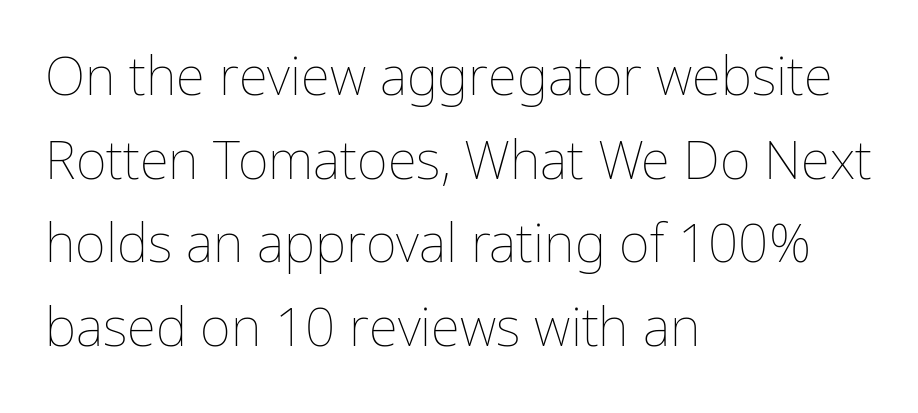
{"italic": "no", "bold": "no", "weight": "thin", "width": "normal", "stroke_contrast": "low", "x_height": "medium", "monospaced": "no", "underline": "no", "align": "left", "line_spacing": "normal", "line_spacing_ratio": 1.58, "letter_spacing": "normal", "letter_spacing_em": 0.0, "glyph_px": 53}
